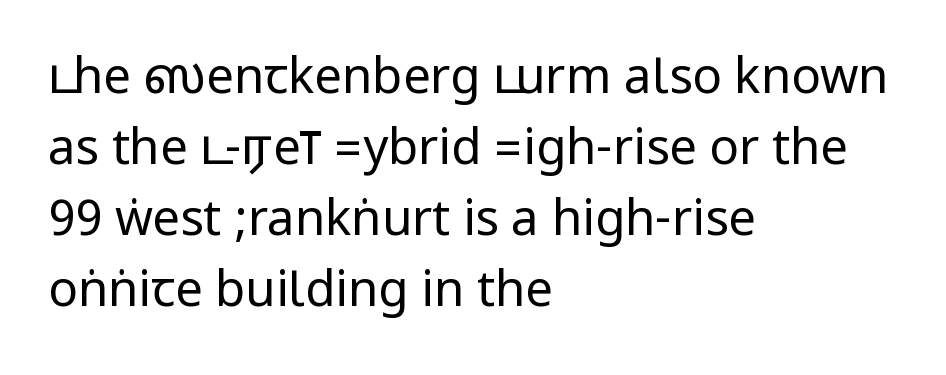
The gaps between neighbouring characters are ordinary and unremarkable. Does the lettering tilt? It doesn't — this is upright. This sample uses a sans-serif face. This is not heavy type; no bold has been used. Notice how the passage keeps a crisp vertical edge on the left only. Beneath every word, the page is bare.
